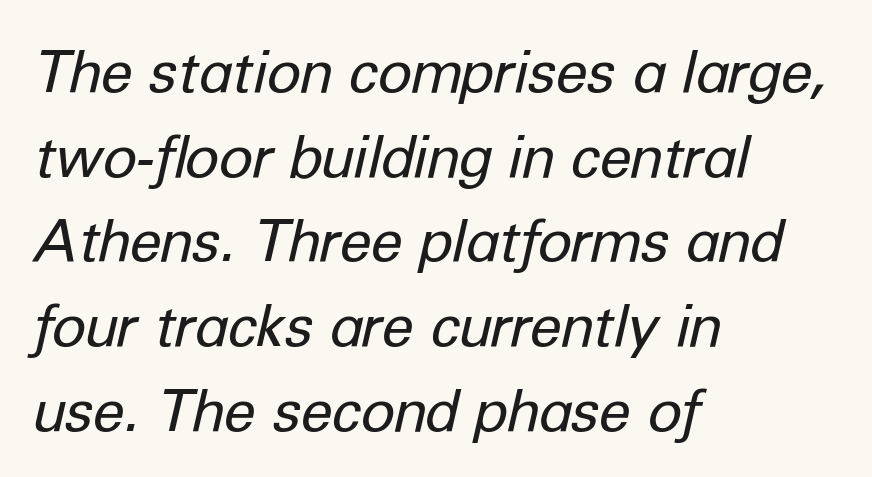
Q: Is the text bold? A: No.
Q: Is the text italic (slanted)? A: Yes, it leans right by about 12 degrees.
Q: Is the text underlined? A: No.
Q: How is the paragraph aligned? A: Left-aligned.
Q: Is the spacing between letters normal or unusually wide? A: Normal.
Q: Is the spacing between lines tight, normal or loose? A: Normal.
Q: Width (condensed, normal, or wide)? A: Normal.
Q: Stroke contrast? A: Low.
Q: x-height? A: Medium.
Q: Monospaced? A: No.
